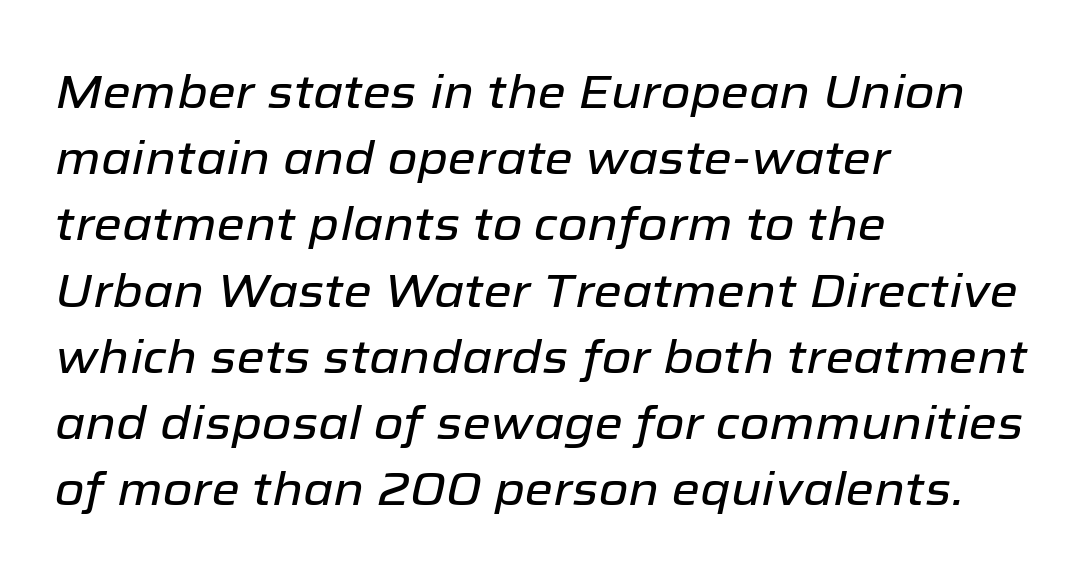
The image shows 46 px text type, italic (leaning right); set left-aligned, normal line spacing (1.44x), normal letter spacing, not underlined; low stroke contrast and a medium x-height.
